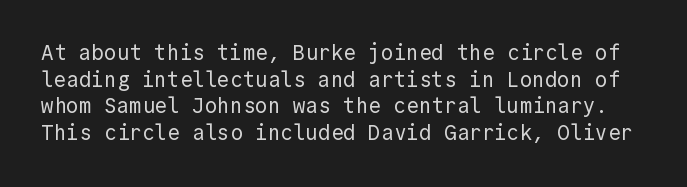
No heavy texture on the line: the type isn't bold. Just letters on the line, the space beneath them empty. The letterforms sit shoulder to shoulder at normal distance. The letters stand upright; this is a roman face. Compared with typical paragraphs, the rows here are spaced about the same.
